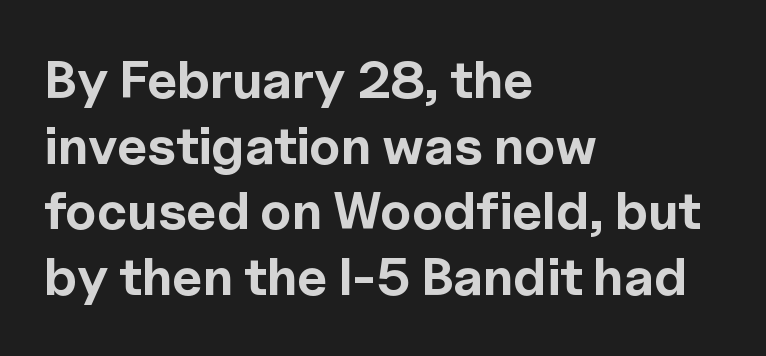
Q: Is the text bold? A: Yes.
Q: Is the text italic (slanted)? A: No, it is upright.
Q: Is the typeface a serif or a sans-serif typeface? A: Sans-serif.
Q: Is the text underlined? A: No.
Q: How is the paragraph aligned? A: Left-aligned.
Q: Is the spacing between letters normal or unusually wide? A: Normal.
Q: Width (condensed, normal, or wide)? A: Normal.
Q: x-height? A: Medium.
Q: Monospaced? A: No.
